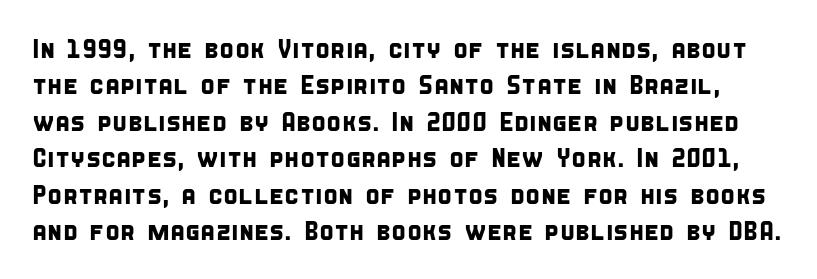
Compared with typical paragraphs, the rows here are spaced about the same. The specimen omits any rule beneath the text block's lines. The passage shown has conventional tracking throughout.
